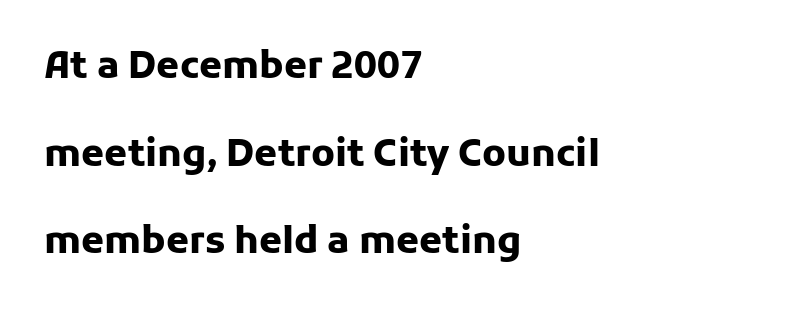
The image shows 37 px heavy sans-serif type, upright; set left-aligned, loose line spacing (2.37x), normal letter spacing, not underlined; low stroke contrast and a medium x-height.
